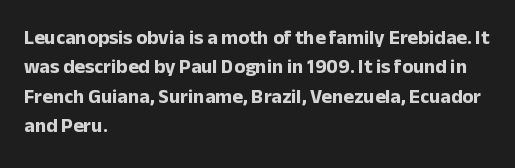
The image shows 20 px bold type, upright; set left-aligned, normal line spacing (1.47x), normal letter spacing, not underlined.
